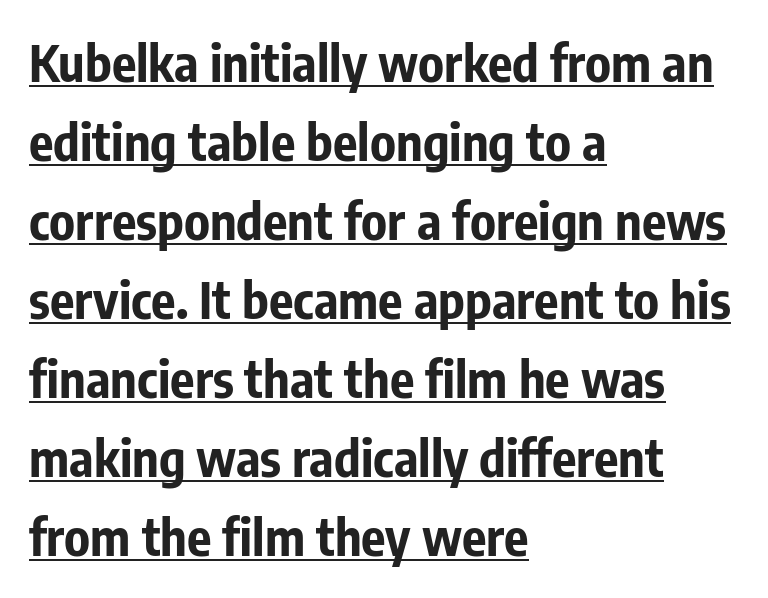
Q: Is the text bold? A: Yes.
Q: Is the text italic (slanted)? A: No, it is upright.
Q: Is the typeface a serif or a sans-serif typeface? A: Sans-serif.
Q: Is the text underlined? A: Yes.
Q: How is the paragraph aligned? A: Left-aligned.
Q: Is the spacing between letters normal or unusually wide? A: Normal.
Q: Is the spacing between lines tight, normal or loose? A: Normal.
Q: Width (condensed, normal, or wide)? A: Condensed.
Q: Stroke contrast? A: Low.
Q: x-height? A: Medium.
Q: Monospaced? A: No.
